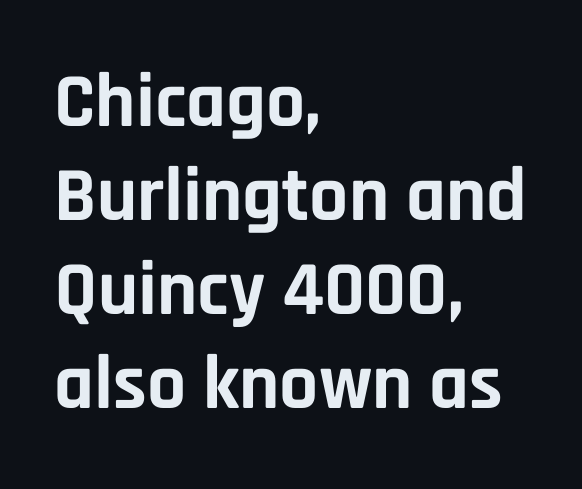
Plenty of ink on the page — the face is bold. Grotesque or geometric, the face here clearly has no serifs. Glance below the letters and you will spot only blank space. You could call the tracking neutral — neither tight nor loose. If you drew a ruler down the left edge, every line would touch it. The font's upright variant was chosen for this text.
